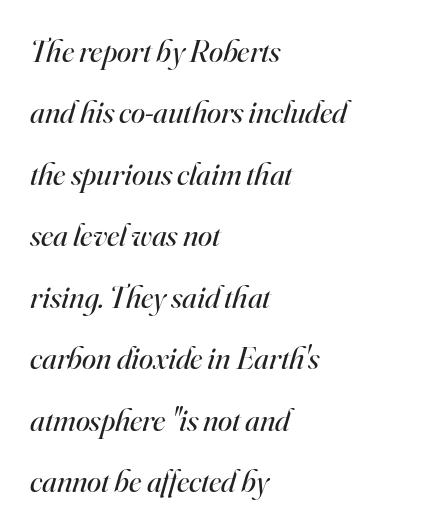
The image shows 32 px regular-weight serif type, italic (leaning right); set left-aligned, loose line spacing (1.92x), normal letter spacing, not underlined; high stroke contrast and a small x-height.
